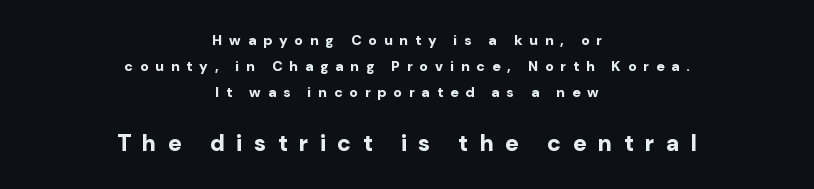
Q: Is the text bold? A: Yes.
Q: Is the text italic (slanted)? A: No, it is upright.
Q: Is the text underlined? A: No.
Q: How is the paragraph aligned? A: Centered.
Q: Is the spacing between letters normal or unusually wide? A: Unusually wide.
Q: Which block of text is set in a larger size, the first (top) or the second (bottom)? A: The second (bottom) one.
